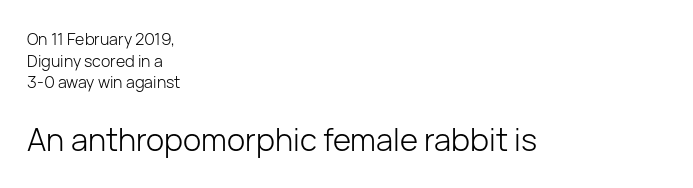
Notice how the passage keeps a crisp vertical edge on the left only. No extra ink here — the face is not bold. Whoever set this made the second block the dominant, larger element. This is roman type, the default non-slanted kind.
